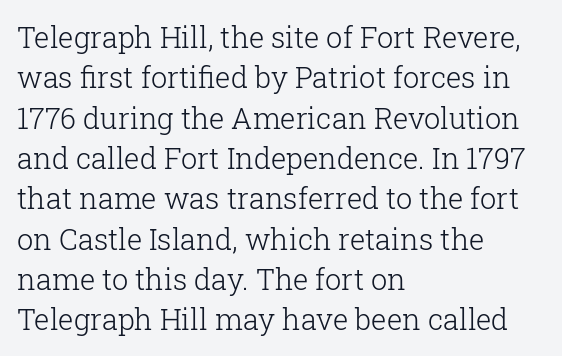
The passage shown is not underscored anywhere. If you drew a line through each stem, it would be perfectly vertical. The line-height multiplier appears to be the usual default. Default kerning and tracking; the words read as compact shapes. Letters have the restrained weight of plain body copy at most.
